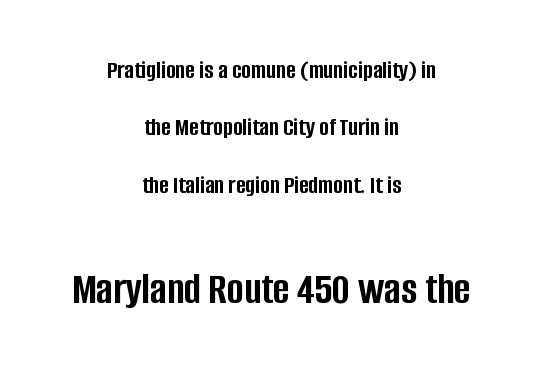
The image shows 45 px semibold, condensed sans-serif type, upright; set centered, loose line spacing (2.21x), normal letter spacing, not underlined; the second (bottom) block is 1.73x larger; low stroke contrast and a large x-height.
